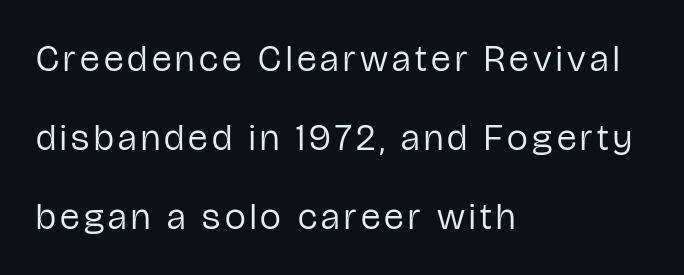
{"serif": "no", "italic": "no", "bold": "no", "weight": "regular", "width": "condensed", "stroke_contrast": "low", "x_height": "medium", "monospaced": "no", "underline": "no", "align": "left", "line_spacing": "loose", "line_spacing_ratio": 2.13, "glyph_px": 37}
